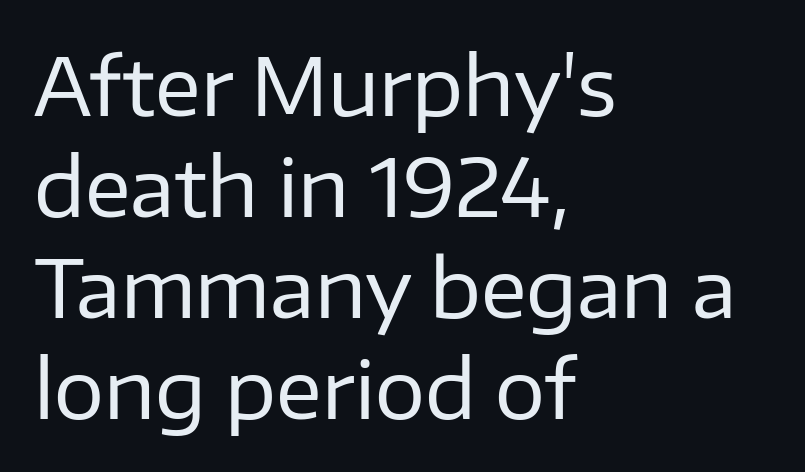
{"serif": "no", "italic": "no", "bold": "no", "weight": "regular", "width": "normal", "stroke_contrast": "low", "x_height": "medium", "monospaced": "no", "underline": "no", "align": "left", "line_spacing": "normal", "line_spacing_ratio": 1.28, "letter_spacing": "normal", "letter_spacing_em": 0.0, "glyph_px": 79}
